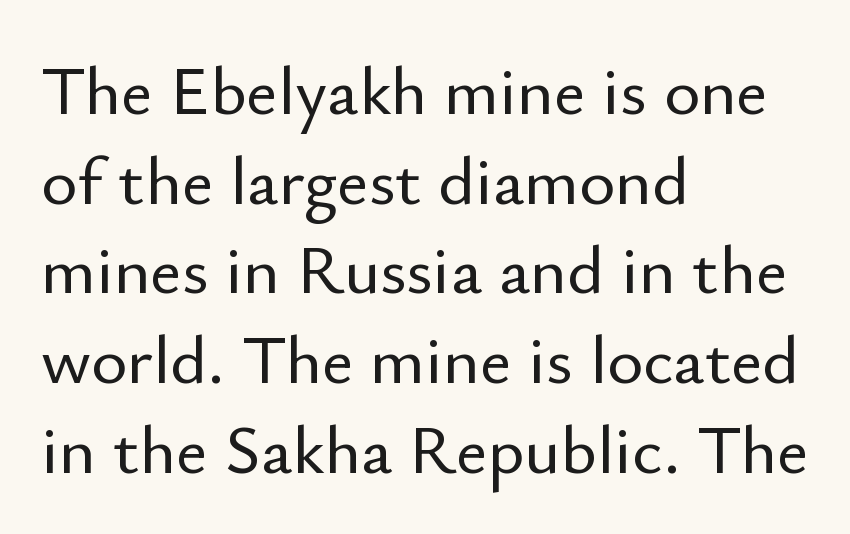
{"serif": "no", "italic": "no", "width": "normal", "stroke_contrast": "low", "x_height": "small", "monospaced": "no", "underline": "no", "align": "left", "line_spacing": "normal", "line_spacing_ratio": 1.3, "letter_spacing": "normal", "letter_spacing_em": 0.0, "glyph_px": 69}
